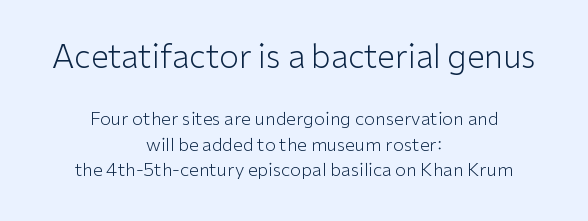
Q: Is the text bold? A: No.
Q: Is the text italic (slanted)? A: No, it is upright.
Q: Is the typeface a serif or a sans-serif typeface? A: Sans-serif.
Q: Is the text underlined? A: No.
Q: How is the paragraph aligned? A: Centered.
Q: Is the spacing between letters normal or unusually wide? A: Normal.
Q: Is the spacing between lines tight, normal or loose? A: Normal.
Q: Which block of text is set in a larger size, the first (top) or the second (bottom)? A: The first (top) one.
Q: Width (condensed, normal, or wide)? A: Normal.
Q: Stroke contrast? A: Low.
Q: x-height? A: Medium.
Q: Monospaced? A: No.
